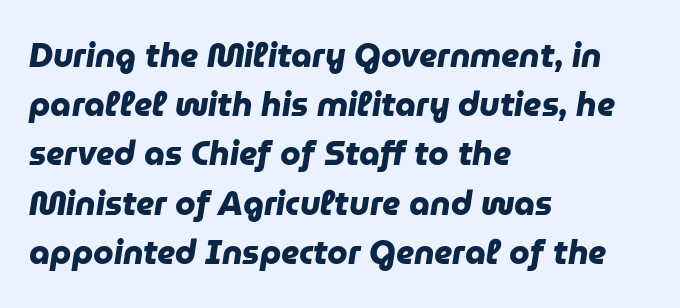
No feet cap the strokes, marking this as sans-serif type. Every row of glyphs begins at an identical x-position on the left. You'd pick this weight for a headline — it's a proper bold. In terms of leading, this rendering sits right in the middle. The face used here is rendered with its standard letterfit.
